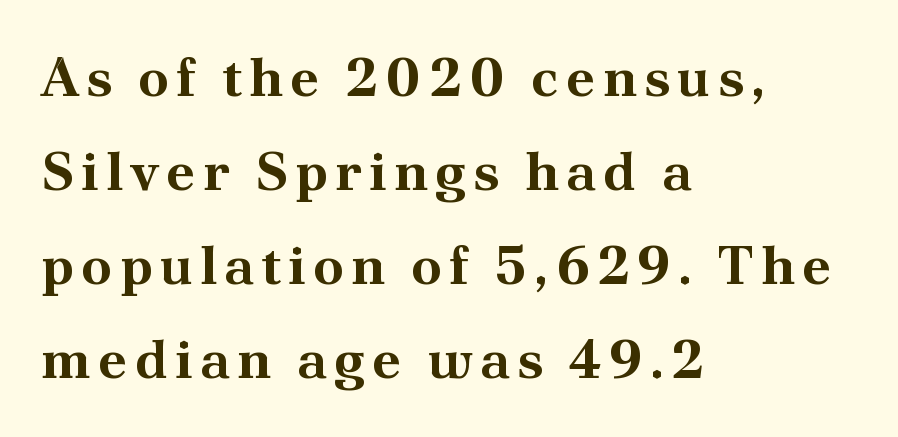
Small tapered or slab feet sit at the stroke ends, so this counts as serif. Is the type bold? Yes — the strokes are clearly thick and heavy. Just letters on the line, the space beneath them empty. Layout note: lines flush left. Here the designer chose a conventional face with non-uniform glyph widths. Every character sits straight up, as roman type does.
